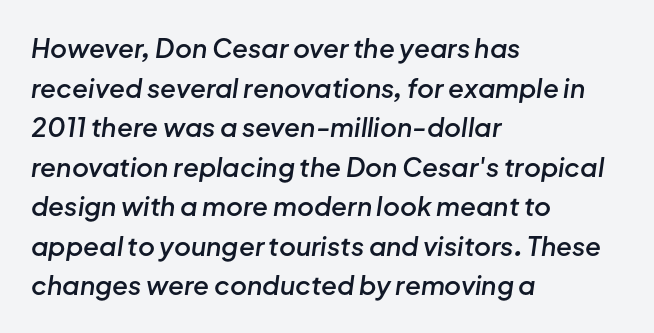
Quick note: underline off. Regarding leading, the lines here are spaced in the standard way. Quick note: italic. Semibold letterforms, between regular and bold. The compositor pushed each line to the left boundary.
